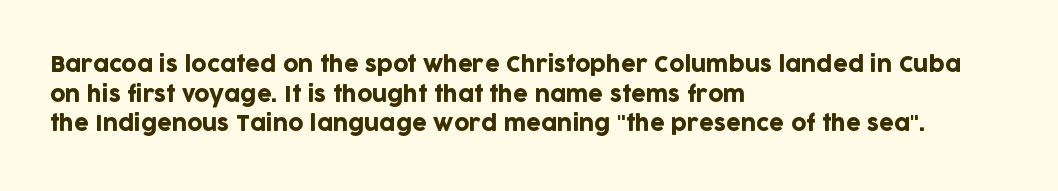
The image shows 21 px text type, upright; set left-aligned, normal line spacing (1.41x), normal letter spacing, not underlined.
